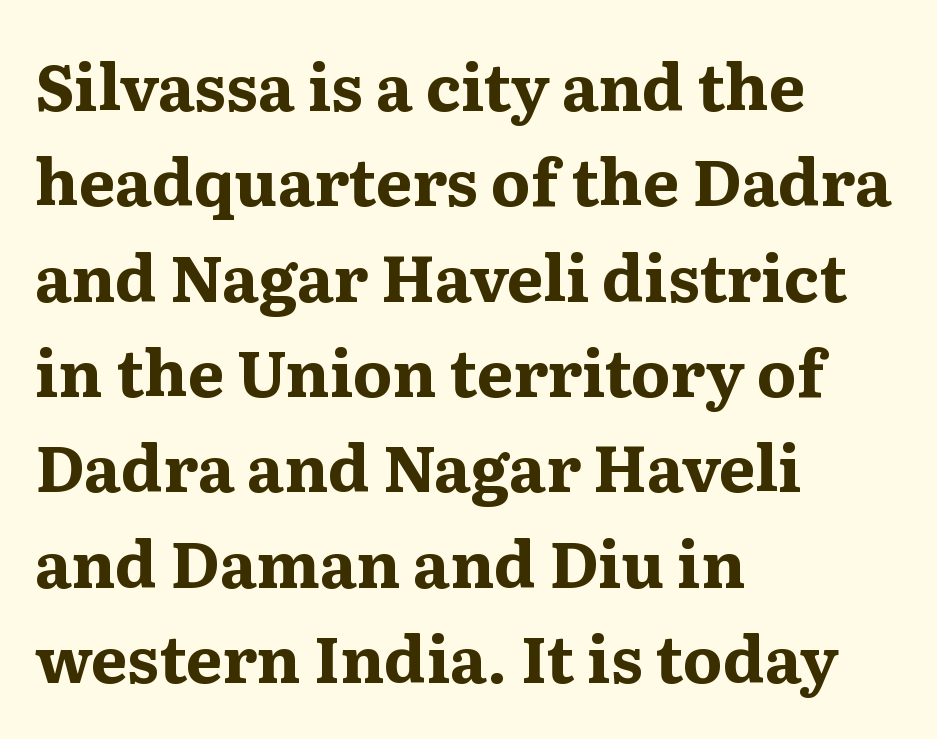
Q: Is the text bold? A: Yes.
Q: Is the text italic (slanted)? A: No, it is upright.
Q: Is the typeface a serif or a sans-serif typeface? A: Serif.
Q: Is the text underlined? A: No.
Q: How is the paragraph aligned? A: Left-aligned.
Q: Is the spacing between letters normal or unusually wide? A: Normal.
Q: Is the spacing between lines tight, normal or loose? A: Normal.
Q: Width (condensed, normal, or wide)? A: Wide.
Q: Stroke contrast? A: Medium.
Q: x-height? A: Medium.
Q: Monospaced? A: No.
